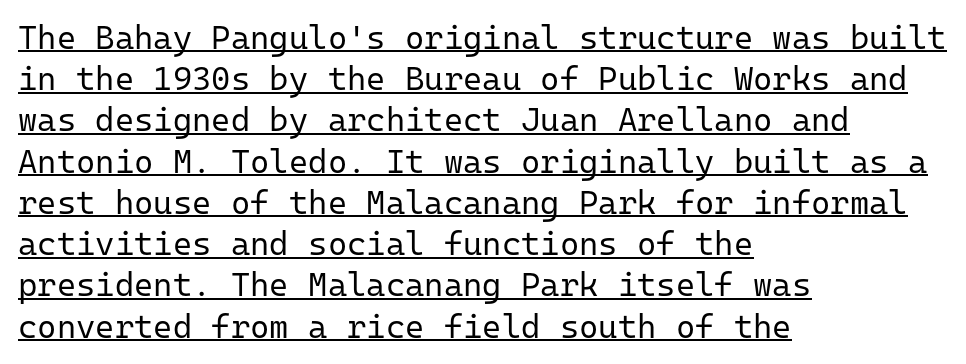
{"serif": "no", "italic": "no", "bold": "no", "weight": "regular", "width": "normal", "stroke_contrast": "low", "x_height": "medium", "monospaced": "yes", "underline": "yes", "align": "left", "line_spacing": "normal", "line_spacing_ratio": 1.25, "letter_spacing": "normal", "letter_spacing_em": 0.0, "glyph_px": 33}
